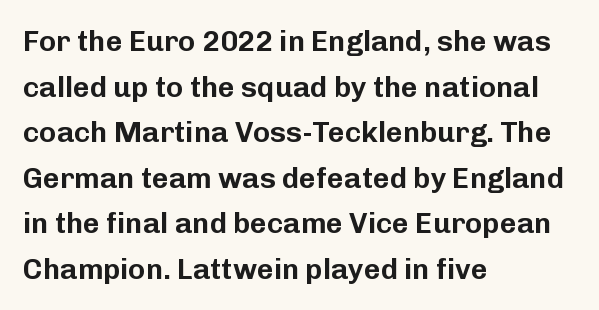
{"serif": "no", "italic": "no", "width": "normal", "stroke_contrast": "low", "x_height": "medium", "monospaced": "no", "underline": "no", "align": "left", "line_spacing": "normal", "line_spacing_ratio": 1.57, "letter_spacing": "normal", "letter_spacing_em": 0.0, "glyph_px": 29}
